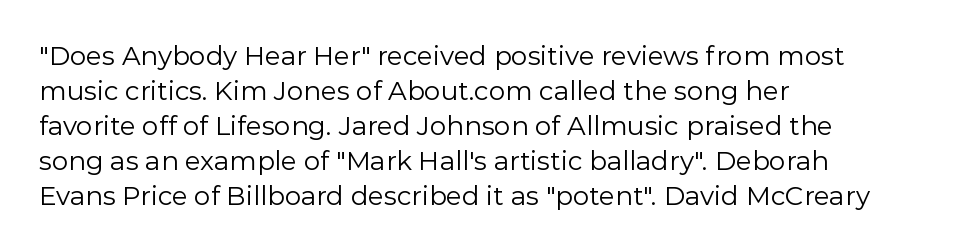
{"italic": "no", "bold": "no", "underline": "no", "align": "left", "line_spacing": "normal", "line_spacing_ratio": 1.35, "letter_spacing": "normal", "letter_spacing_em": 0.0, "glyph_px": 26}
